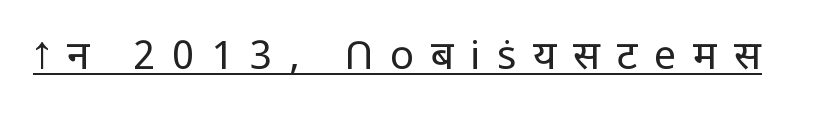
{"serif": "no", "italic": "no", "bold": "no", "weight": "regular", "width": "normal", "stroke_contrast": "low", "x_height": "medium", "monospaced": "no", "underline": "yes", "letter_spacing": "wide", "letter_spacing_em": 0.42, "glyph_px": 40}
